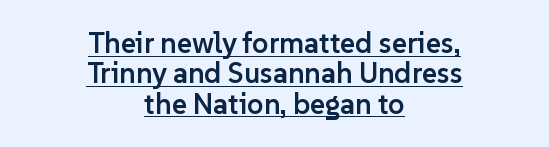
Vertically, the passage feels compressed, each row crowding the next. Default kerning and tracking; the words read as compact shapes. Students, observe the line beneath the letters — that is underlining. Does the copy run flush right? No — it is centered line by line. The typography opts for an upright posture over an oblique one. A typesetter would call this proportional, since set widths differ per character.
